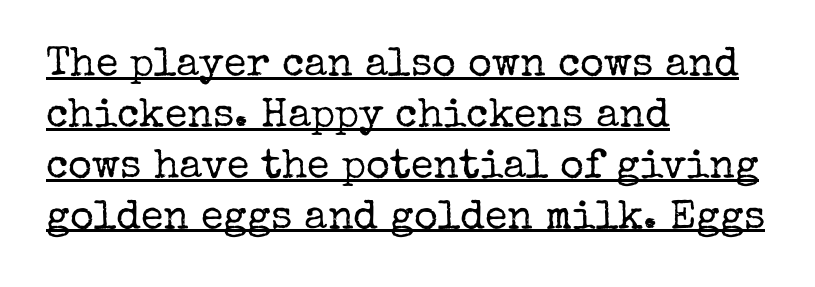
Q: Is the text bold? A: No.
Q: Is the text italic (slanted)? A: No, it is upright.
Q: Is the typeface a serif or a sans-serif typeface? A: Serif.
Q: Is the text underlined? A: Yes.
Q: How is the paragraph aligned? A: Left-aligned.
Q: Is the spacing between letters normal or unusually wide? A: Normal.
Q: Width (condensed, normal, or wide)? A: Normal.
Q: Stroke contrast? A: Low.
Q: x-height? A: Medium.
Q: Monospaced? A: No.
